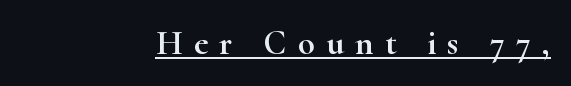
Q: Is the text italic (slanted)? A: No, it is upright.
Q: Is the typeface a serif or a sans-serif typeface? A: Serif.
Q: Is the text underlined? A: Yes.
Q: How is the paragraph aligned? A: Right-aligned.
Q: Is the spacing between letters normal or unusually wide? A: Unusually wide.
Q: Width (condensed, normal, or wide)? A: Wide.
Q: Stroke contrast? A: High.
Q: x-height? A: Small.
Q: Monospaced? A: No.
